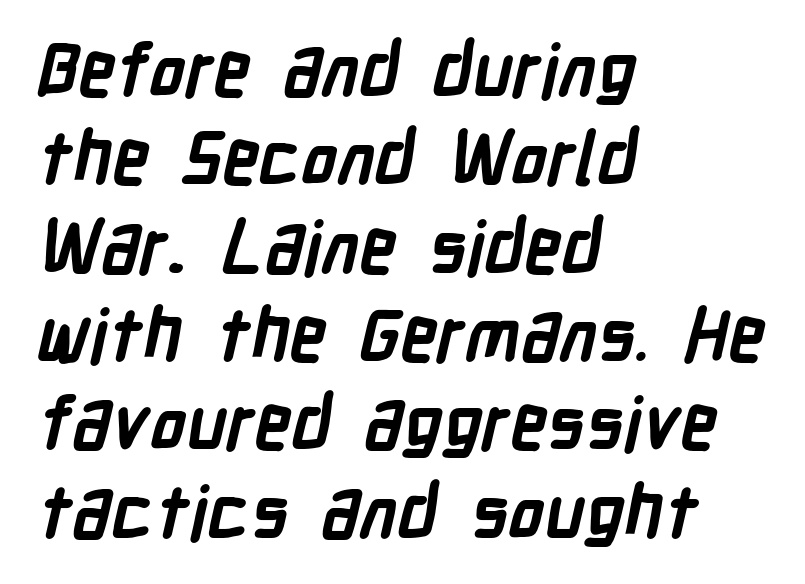
Q: Is the text bold? A: Yes.
Q: Is the typeface a serif or a sans-serif typeface? A: Sans-serif.
Q: Is the text underlined? A: No.
Q: How is the paragraph aligned? A: Left-aligned.
Q: Is the spacing between letters normal or unusually wide? A: Normal.
Q: Width (condensed, normal, or wide)? A: Condensed.
Q: Stroke contrast? A: Low.
Q: x-height? A: Medium.
Q: Monospaced? A: No.
